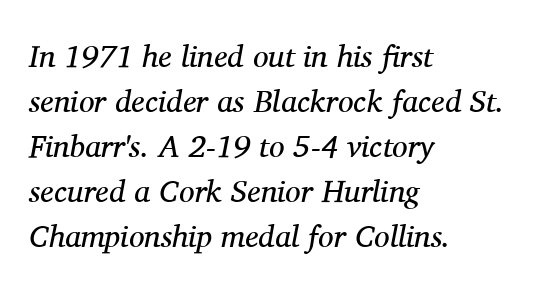
{"serif": "yes", "italic": "yes", "lean": "right", "slant_degrees": 11, "bold": "no", "weight": "regular", "width": "normal", "stroke_contrast": "medium", "x_height": "medium", "monospaced": "no", "underline": "no", "align": "left", "line_spacing": "normal", "line_spacing_ratio": 1.45, "letter_spacing": "normal", "letter_spacing_em": 0.0, "glyph_px": 31}
